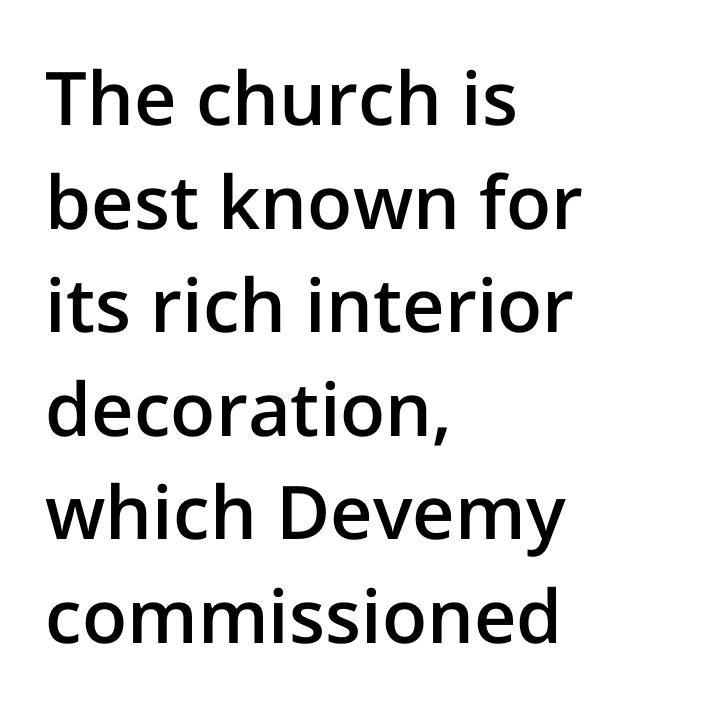
{"serif": "no", "italic": "no", "bold": "semi", "weight": "semibold", "width": "normal", "stroke_contrast": "low", "x_height": "medium", "monospaced": "no", "underline": "no", "align": "left", "line_spacing": "normal", "line_spacing_ratio": 1.4, "letter_spacing": "normal", "letter_spacing_em": 0.0, "glyph_px": 74}
